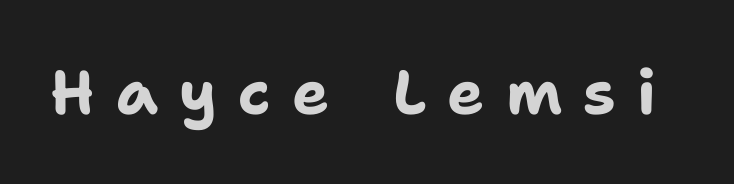
Q: Is the text bold? A: Yes.
Q: Is the text italic (slanted)? A: No, it is upright.
Q: Is the typeface a serif or a sans-serif typeface? A: Sans-serif.
Q: Is the text underlined? A: No.
Q: Is the spacing between letters normal or unusually wide? A: Unusually wide.
Q: Width (condensed, normal, or wide)? A: Normal.
Q: Stroke contrast? A: Low.
Q: x-height? A: Medium.
Q: Monospaced? A: No.
